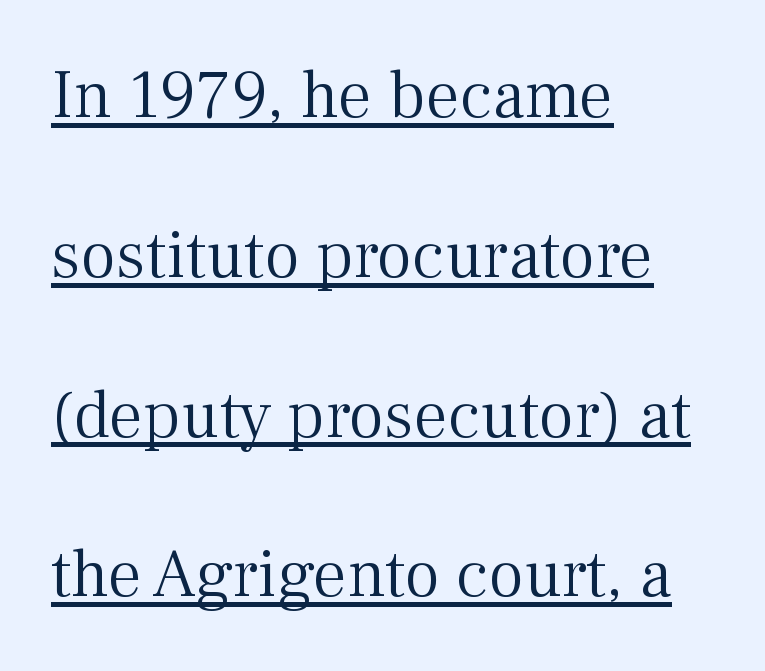
Ascenders rise straight up at ninety degrees. Quick note: underline on. What's the leading like? Stretched, with rows far apart. The gaps between neighbouring characters are ordinary and unremarkable. These lines are set flush left with a ragged right edge.
